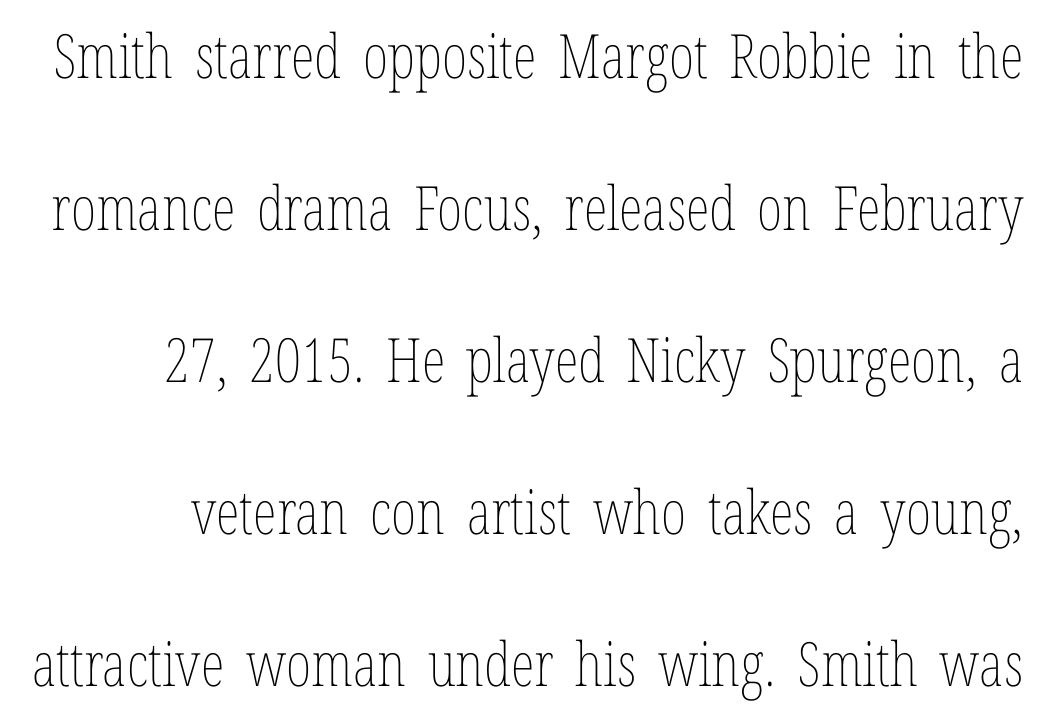
{"italic": "no", "bold": "no", "weight": "thin", "width": "condensed", "stroke_contrast": "low", "x_height": "medium", "monospaced": "no", "underline": "no", "line_spacing": "loose", "line_spacing_ratio": 2.49, "letter_spacing": "normal", "letter_spacing_em": 0.0, "glyph_px": 61}
